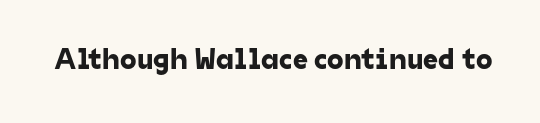
Q: Is the typeface a serif or a sans-serif typeface? A: Sans-serif.
Q: Is the text underlined? A: No.
Q: Is the spacing between letters normal or unusually wide? A: Normal.
Q: Width (condensed, normal, or wide)? A: Normal.
Q: Stroke contrast? A: Low.
Q: x-height? A: Medium.
Q: Monospaced? A: No.
